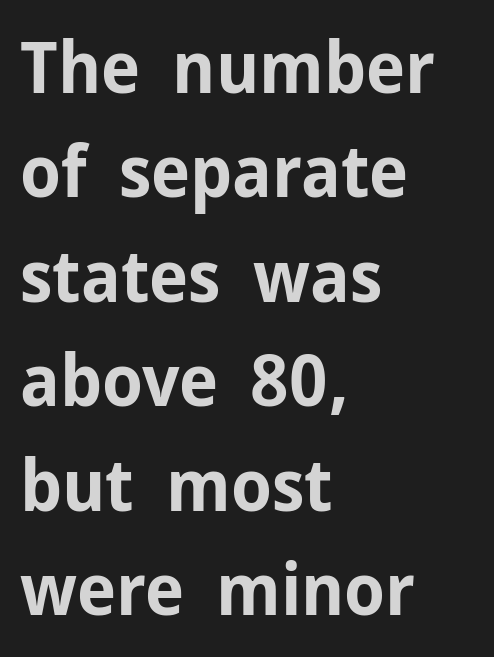
The block of text has a typical density, with ordinary space between rows. This rendering leaves character spacing at its baseline value. Posture: vertical. On the weight axis this lands at bold, roughly 700. Plain, unruled lines of type.
